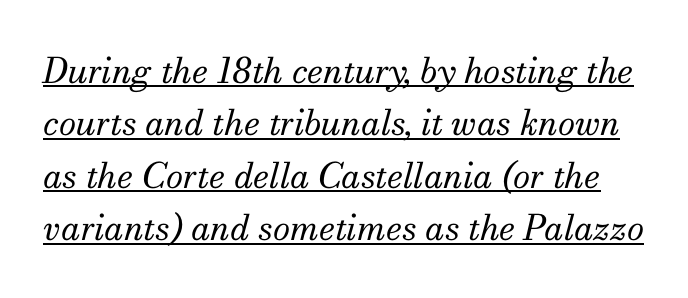
Descenders here cross a horizontal rule under the line. Observe the serifs anchoring each vertical stroke in this sample. If you drew a line through each stem, it would be angled. Is this a heavy cut? Hardly; it is regular or lighter.
